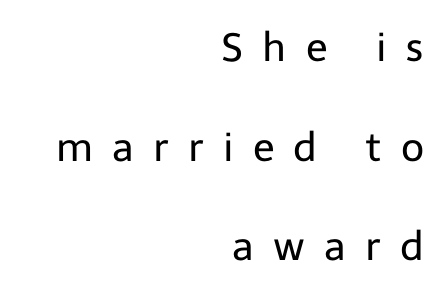
Q: Is the text bold? A: No.
Q: Is the text italic (slanted)? A: No, it is upright.
Q: Is the typeface a serif or a sans-serif typeface? A: Sans-serif.
Q: Is the text underlined? A: No.
Q: How is the paragraph aligned? A: Right-aligned.
Q: Is the spacing between letters normal or unusually wide? A: Unusually wide.
Q: Is the spacing between lines tight, normal or loose? A: Loose.
Q: Width (condensed, normal, or wide)? A: Normal.
Q: Stroke contrast? A: Low.
Q: x-height? A: Medium.
Q: Monospaced? A: No.
